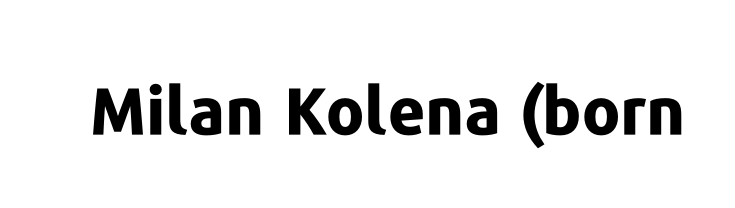
The image shows 65 px bold sans-serif type, upright; set normal letter spacing, not underlined; low stroke contrast and a medium x-height.
